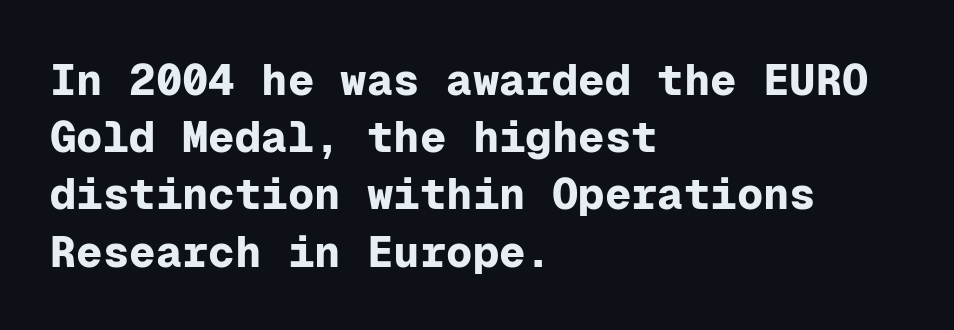
{"serif": "no", "italic": "no", "bold": "yes", "weight": "bold", "width": "normal", "stroke_contrast": "low", "x_height": "medium", "monospaced": "yes", "underline": "no", "align": "left", "line_spacing": "normal", "line_spacing_ratio": 1.3, "letter_spacing": "normal", "letter_spacing_em": 0.0, "glyph_px": 44}
